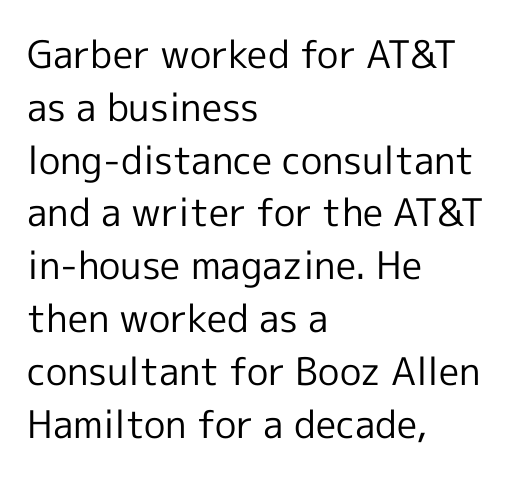
Q: Is the text bold? A: No.
Q: Is the text italic (slanted)? A: No, it is upright.
Q: Is the typeface a serif or a sans-serif typeface? A: Sans-serif.
Q: Is the text underlined? A: No.
Q: How is the paragraph aligned? A: Left-aligned.
Q: Is the spacing between letters normal or unusually wide? A: Normal.
Q: Is the spacing between lines tight, normal or loose? A: Normal.
Q: Width (condensed, normal, or wide)? A: Normal.
Q: x-height? A: Medium.
Q: Monospaced? A: No.
